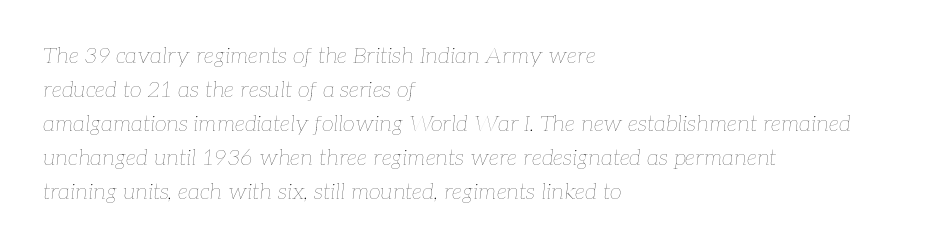
{"italic": "yes", "lean": "right", "slant_degrees": 7, "bold": "no", "underline": "no", "align": "left", "line_spacing": "normal", "line_spacing_ratio": 1.55, "letter_spacing": "normal", "letter_spacing_em": 0.0, "glyph_px": 22}
